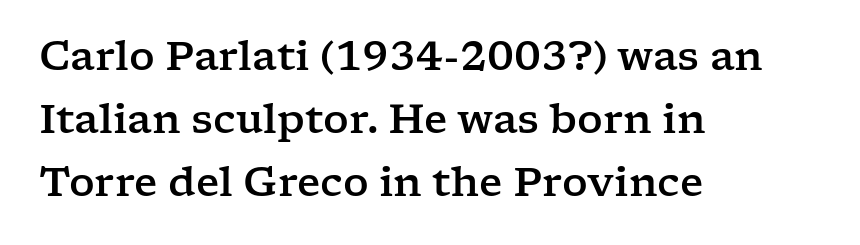
Varying glyph widths throughout — classic text-font behaviour. When letters stand straight like this, we call the style roman or upright. Caption: standard tracking, unaltered. Casual observation: everything's shoved over to the left.
